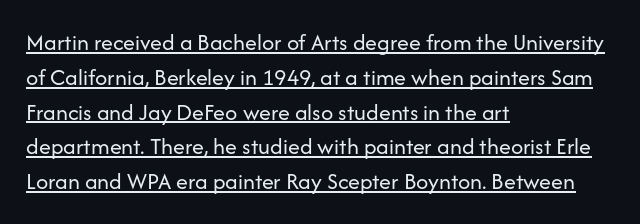
The image shows 24 px text type, upright; set left-aligned, normal line spacing (1.45x), normal letter spacing, underlined.
